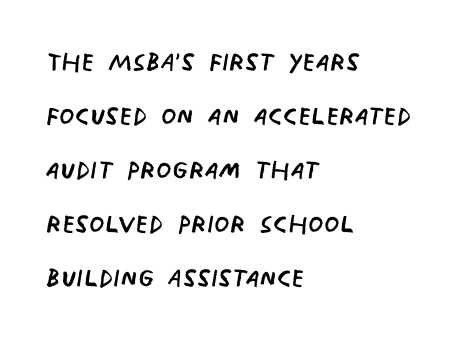
The passage shown is typed in a proportional face where columns would drift. The setting favours the left margin, as ordinary paragraphs usually do. The characters are drawn with everyday or finer stroke widths. The glyphs are unaccompanied by any horizontal stroke below them.
